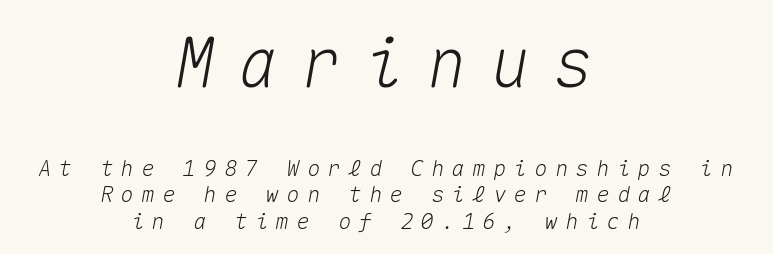
The image shows 67 px text type, italic (leaning right), monospaced; set centered, line spacing 1.21x, unusually wide letter spacing (+0.34 em), not underlined; the first (top) block is 3.05x larger; medium stroke contrast and a medium x-height.
